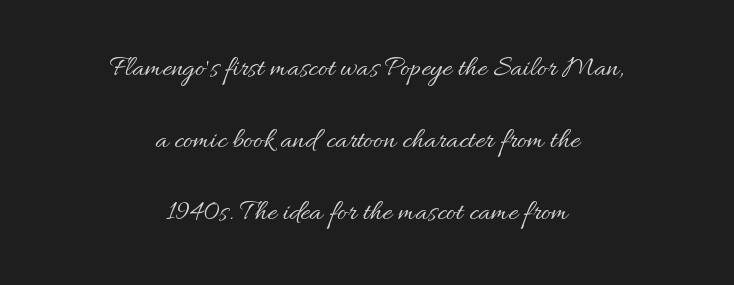
The image shows 29 px regular-weight type; set centered, loose line spacing (2.49x), normal letter spacing, not underlined; medium stroke contrast and a small x-height.
